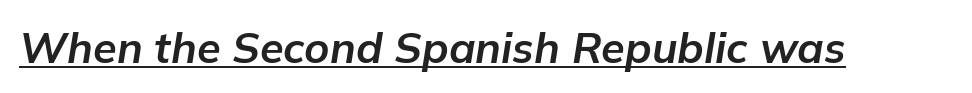
Rendered with sloped, italic letterforms. You could not count columns in this text — the font is proportionally spaced. The specimen includes a rule beneath the text block's lines. The letterforms sit shoulder to shoulder at normal distance. Is the type bold? Yes — the strokes are clearly thick and heavy.
